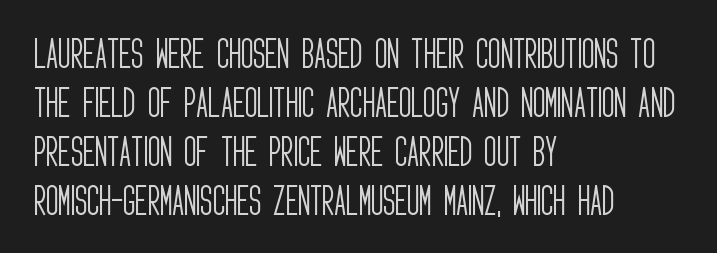
The vertical gap from one line to the next is medium. Note the varied advance widths — an 'i' is clearly narrower than an 'm'. Is there any slant? The stems are plumb. Students, note that the glyphs here touch the page at normal intervals. The typesetting does not lean heavy: it is not bold.
